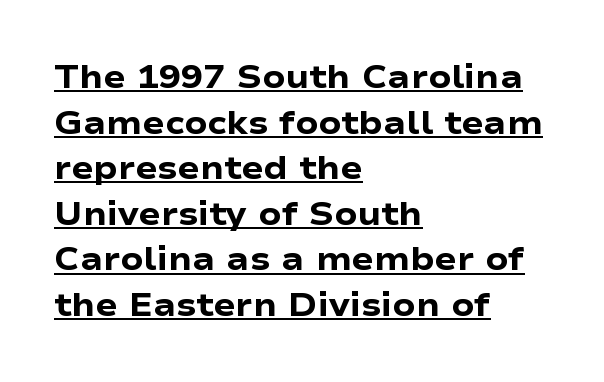
Q: Is the text bold? A: Yes.
Q: Is the text italic (slanted)? A: No, it is upright.
Q: Is the typeface a serif or a sans-serif typeface? A: Sans-serif.
Q: Is the text underlined? A: Yes.
Q: How is the paragraph aligned? A: Left-aligned.
Q: Is the spacing between letters normal or unusually wide? A: Normal.
Q: Is the spacing between lines tight, normal or loose? A: Normal.
Q: Width (condensed, normal, or wide)? A: Wide.
Q: Stroke contrast? A: Low.
Q: x-height? A: Medium.
Q: Monospaced? A: No.
